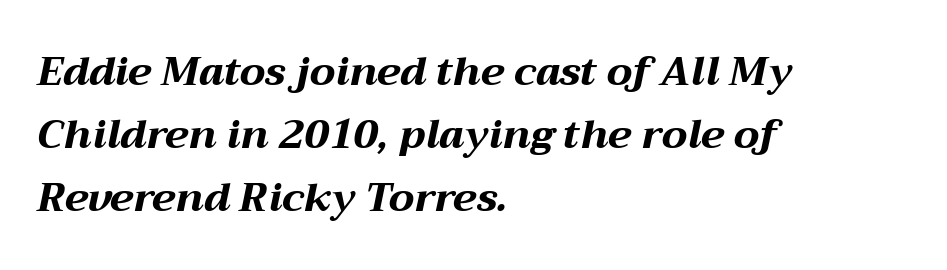
Heft: maximum for text — a bold. Is the block centered? No — it sits flush against the left margin. Line spacing here is normal. The passage shown leans; its letterforms are oblique. This rendering leaves character spacing at its baseline value.
